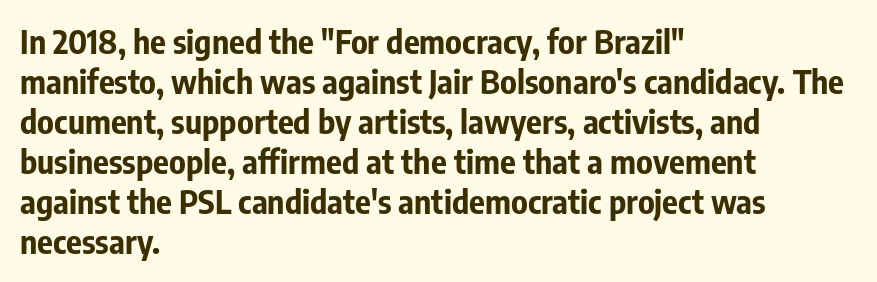
Q: Is the text bold? A: Yes.
Q: Is the text italic (slanted)? A: No, it is upright.
Q: Is the typeface a serif or a sans-serif typeface? A: Sans-serif.
Q: Is the text underlined? A: No.
Q: How is the paragraph aligned? A: Left-aligned.
Q: Is the spacing between letters normal or unusually wide? A: Normal.
Q: Width (condensed, normal, or wide)? A: Condensed.
Q: Stroke contrast? A: Low.
Q: x-height? A: Medium.
Q: Monospaced? A: No.
